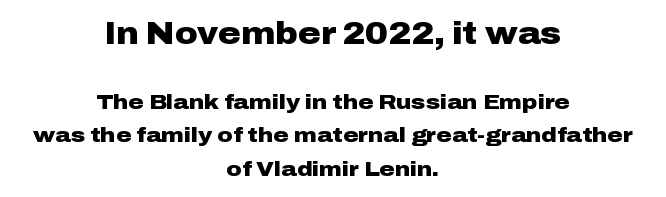
The sample has been set heavy, in full bold. Horizontal bands of white between lines are of average thickness. Each letter keeps its own natural width here, so spacing adapts to shape. Is the letter spacing exaggerated? No — it looks like the ordinary default.
